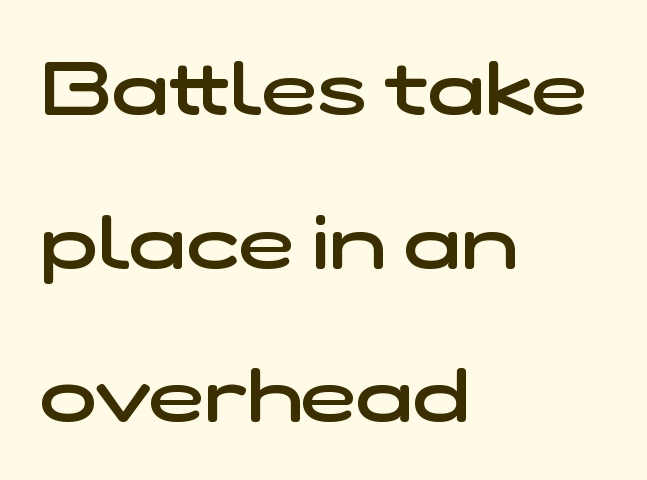
Unlike a traditional serif, this face leaves its strokes unadorned. Think of a printed novel: that variable character pitch is what you see here. Has an underline been added? It has not. The line-height multiplier appears high, well above default. A somewhat darkened texture: the type is semibold rather than bold. Layout note: lines flush left.
